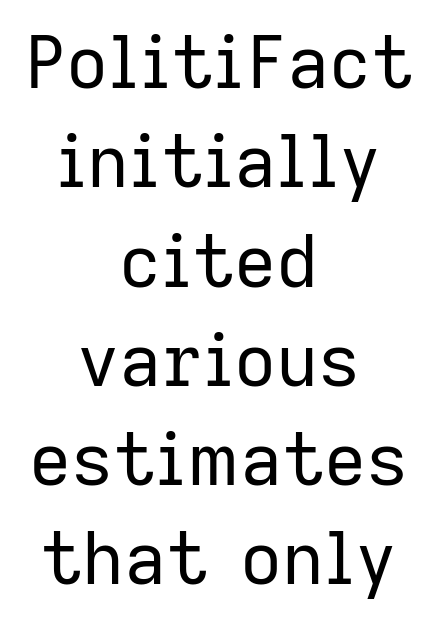
Vertical spacing — default. Does extra space separate the letters? No, they use regular spacing. The passage shown is typed in a proportional face where columns would drift. Italic: no, the glyphs are upright roman. Letters rest on an invisible, unmarked baseline. Stems and bowls with no extra thickness — not bold.
